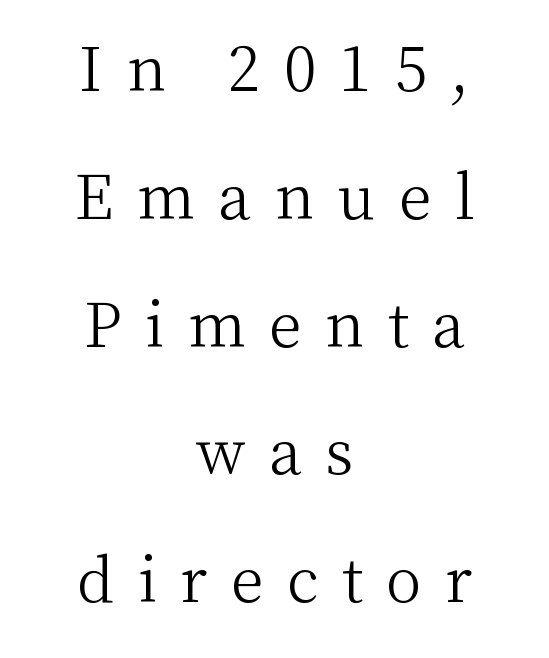
The image shows 60 px light serif type, upright; set centered, loose line spacing (2.13x), unusually wide letter spacing (+0.39 em), not underlined; medium stroke contrast and a medium x-height.
